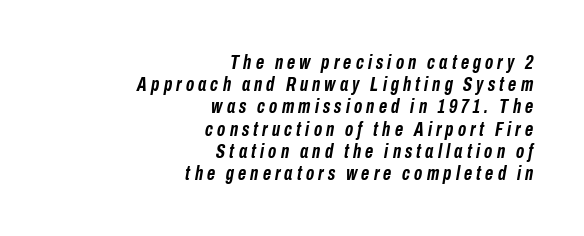
{"italic": "yes", "lean": "right", "slant_degrees": 10, "bold": "yes", "underline": "no", "align": "right", "line_spacing": "tight", "line_spacing_ratio": 1.11, "letter_spacing": "wide", "letter_spacing_em": 0.21, "glyph_px": 20}
